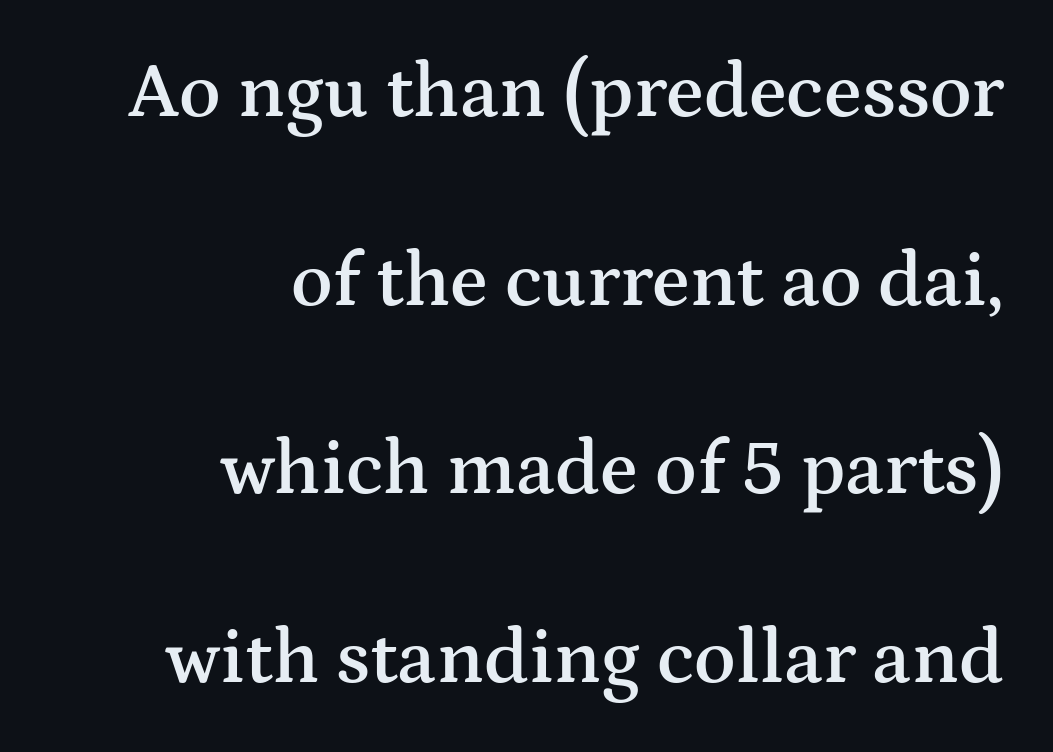
{"serif": "yes", "italic": "no", "bold": "semi", "weight": "semibold", "width": "wide", "stroke_contrast": "medium", "x_height": "medium", "monospaced": "no", "underline": "no", "align": "right", "line_spacing": "loose", "line_spacing_ratio": 2.45, "letter_spacing": "normal", "letter_spacing_em": 0.0, "glyph_px": 77}
